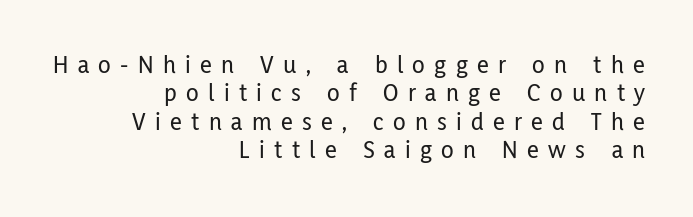
Q: Is the text italic (slanted)? A: No, it is upright.
Q: Is the text underlined? A: No.
Q: How is the paragraph aligned? A: Right-aligned.
Q: Is the spacing between letters normal or unusually wide? A: Unusually wide.
Q: Is the spacing between lines tight, normal or loose? A: Tight.
